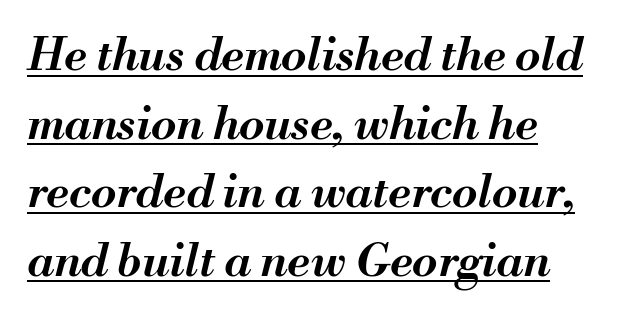
{"italic": "yes", "lean": "right", "slant_degrees": 13, "bold": "semi", "weight": "semibold", "width": "normal", "stroke_contrast": "medium", "x_height": "small", "monospaced": "no", "underline": "yes", "align": "left", "line_spacing": "normal", "line_spacing_ratio": 1.49, "letter_spacing": "normal", "letter_spacing_em": 0.0, "glyph_px": 46}
